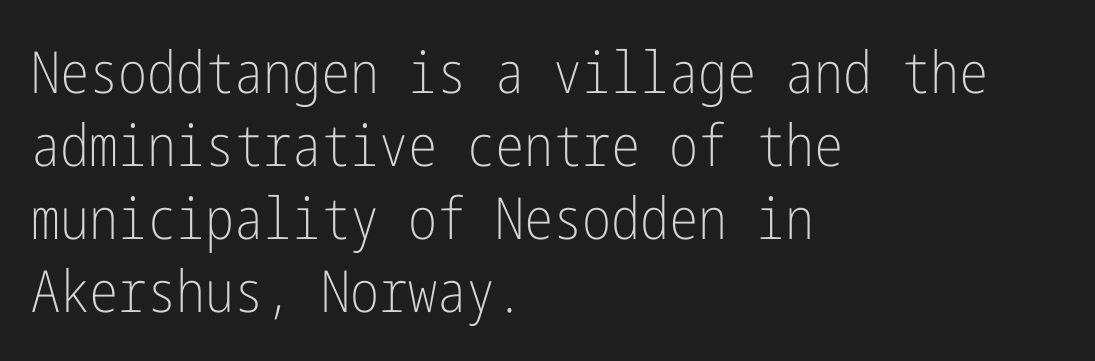
Q: Is the text bold? A: No.
Q: Is the text italic (slanted)? A: No, it is upright.
Q: Is the typeface a serif or a sans-serif typeface? A: Sans-serif.
Q: Is the text underlined? A: No.
Q: How is the paragraph aligned? A: Left-aligned.
Q: Is the spacing between letters normal or unusually wide? A: Normal.
Q: Is the spacing between lines tight, normal or loose? A: Normal.
Q: Width (condensed, normal, or wide)? A: Condensed.
Q: Stroke contrast? A: Low.
Q: x-height? A: Medium.
